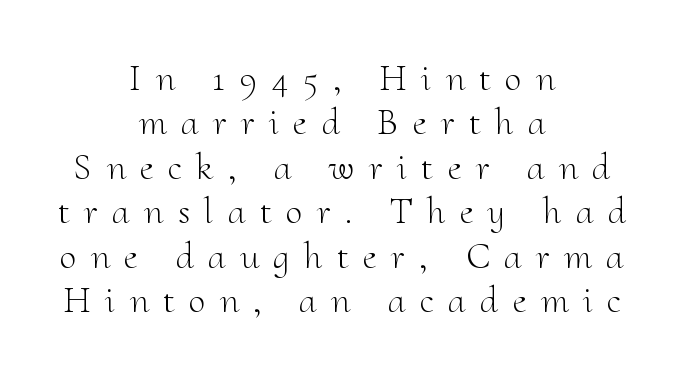
Q: Is the text bold? A: No.
Q: Is the text italic (slanted)? A: No, it is upright.
Q: Is the typeface a serif or a sans-serif typeface? A: Serif.
Q: Is the text underlined? A: No.
Q: How is the paragraph aligned? A: Centered.
Q: Is the spacing between letters normal or unusually wide? A: Unusually wide.
Q: Width (condensed, normal, or wide)? A: Normal.
Q: Stroke contrast? A: Medium.
Q: x-height? A: Small.
Q: Monospaced? A: No.
